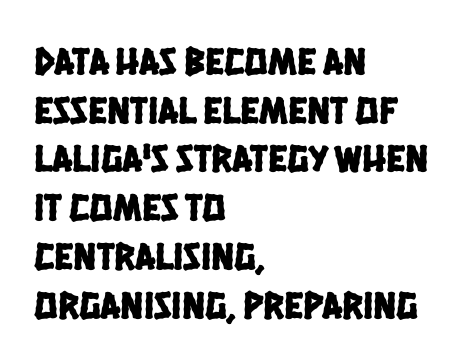
Do the characters align in a grid? No, the font is proportional. The setting favours the left margin, as ordinary paragraphs usually do. Type without underlining. Students, observe: this is what conventionally led text looks like.
